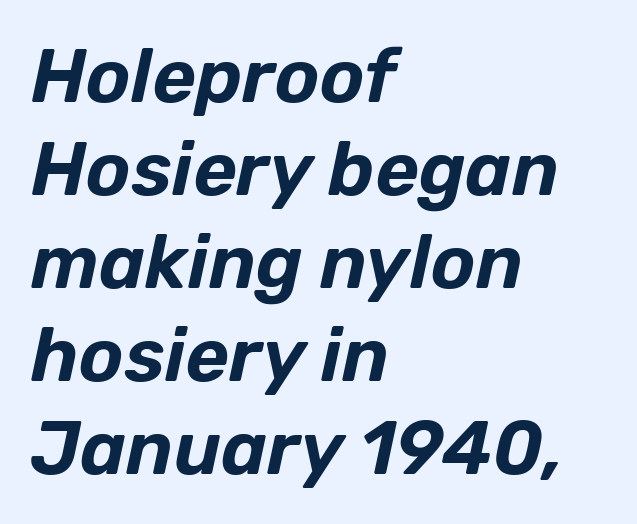
Do the characters align in a grid? No, the font is proportional. Each word holds together tightly as a unit, with standard inter-letter gaps. A student would call this left alignment; a typographer would say flush left, rag right. Words float on clear page, feet unadorned.
